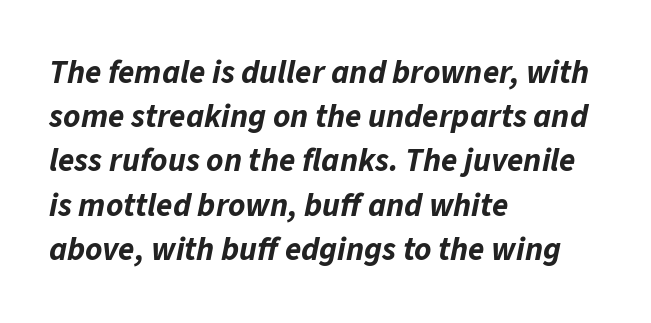
{"italic": "yes", "lean": "right", "slant_degrees": 11, "bold": "yes", "weight": "bold", "width": "normal", "stroke_contrast": "low", "x_height": "medium", "monospaced": "no", "underline": "no", "align": "left", "line_spacing": "normal", "line_spacing_ratio": 1.34, "letter_spacing": "normal", "letter_spacing_em": 0.0, "glyph_px": 33}
